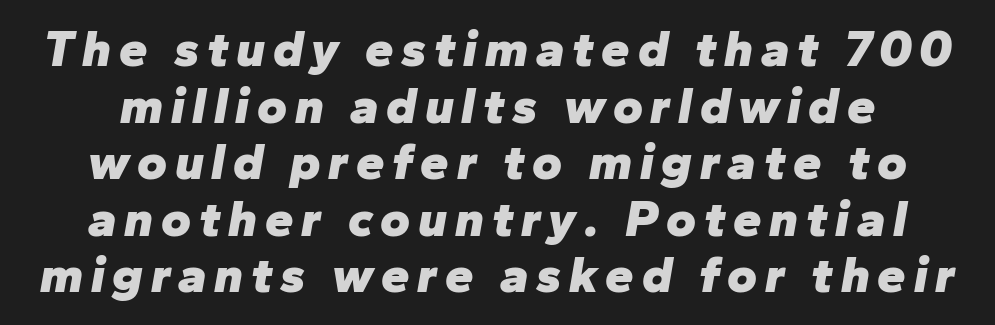
{"italic": "yes", "lean": "right", "slant_degrees": 10, "bold": "yes", "weight": "heavy", "width": "normal", "stroke_contrast": "low", "x_height": "medium", "monospaced": "no", "underline": "no", "line_spacing": "tight", "line_spacing_ratio": 1.11, "glyph_px": 51}
